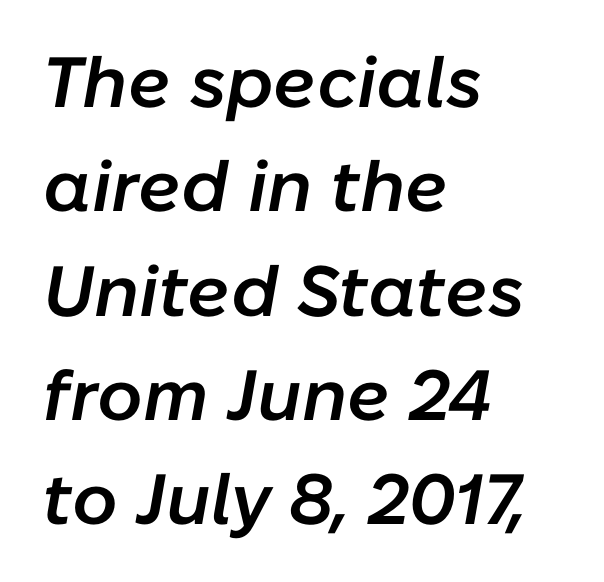
Teacher's note: observe the even left margin — that is flush-left alignment. Moderately thickened strokes mark this as semibold type. Observe the ordinary spacing: letters are neighbours, not strangers. Regarding leading, the lines here are spaced in the standard way. Here the designer chose a conventional face with non-uniform glyph widths. Clear beneath every line of the passage.
